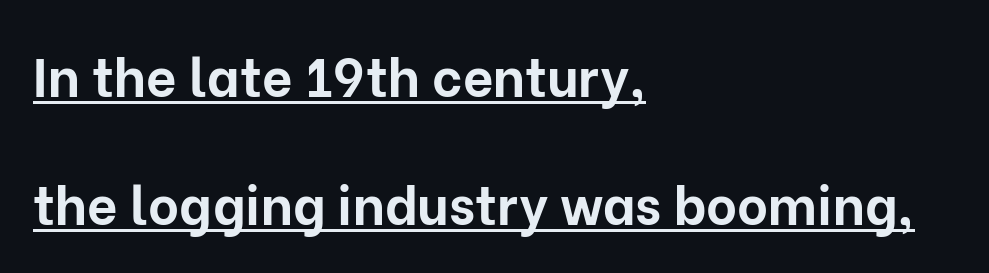
The letters carry no serifs — their stems end cleanly without finishing strokes. Typeset ragged right — the left edge is the straight one. The font's upright variant was chosen for this text. Each glyph is drawn with heavy, bold strokes. These lines keep a tight, regular rhythm from letter to letter. What decoration does the sample have? An underline.
